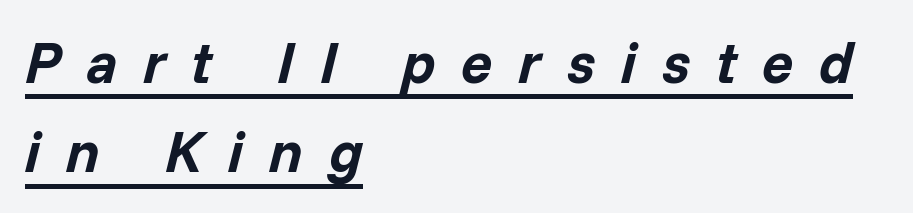
The image shows 58 px bold type, italic (leaning right); set left-aligned, normal line spacing (1.54x), unusually wide letter spacing (+0.44 em), underlined; low stroke contrast and a medium x-height.
